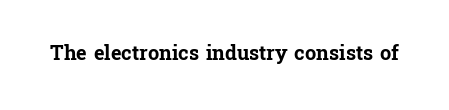
The rendering keeps characters at their native spacing. Underlining? Definitely not there. Nope, not italic — everything's standing straight. Set as a true bold cut, around the 700 mark.
